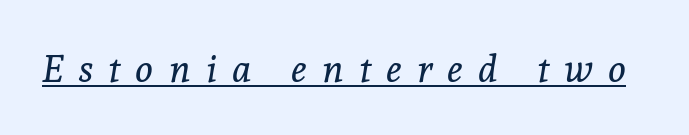
Is the type slanted? Yes — the strokes lean at a clear angle. Honestly, the letter spacing is so wide it's the main thing you notice. Yep, those are serifs on the letters. Each letter keeps its own natural width here, so spacing adapts to shape. This reads as an unemphasized weight, regular at the heaviest.
